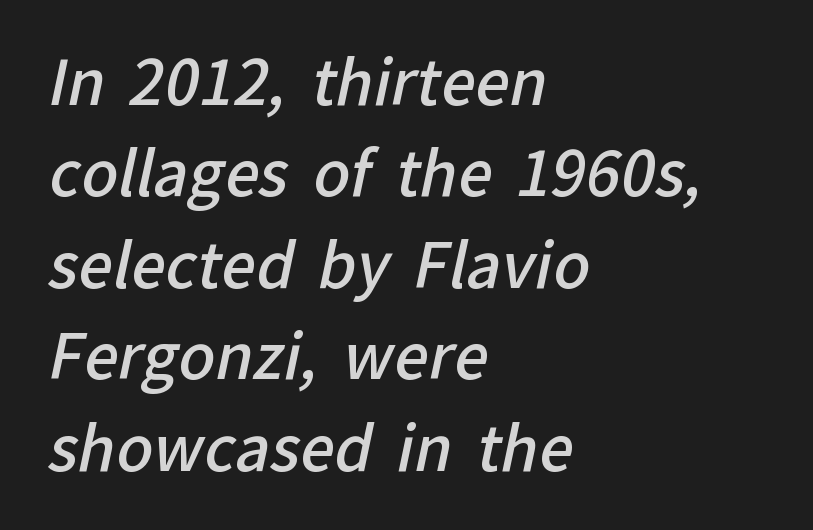
The passage shown is semibold, sitting just below true bold. All the whitespace from short lines collects on the right. The words here are not underlined. You could call the tracking neutral — neither tight nor loose. Each letter keeps its own natural width here, so spacing adapts to shape. Unlike a traditional serif, this face leaves its strokes unadorned.
